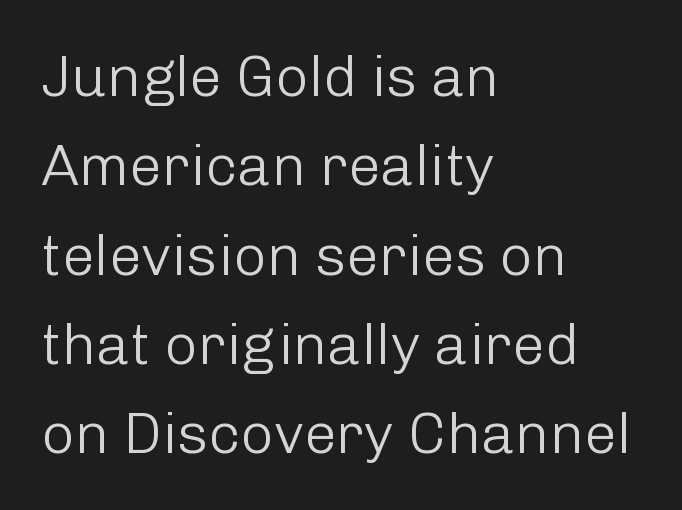
Stroke mass is kept to a normal reading level or below. The space beneath each line is pristine and unruled. Posture: vertical. Here the glyphs are tracked normally, forming tight word shapes. A student would call this left alignment; a typographer would say flush left, rag right.
